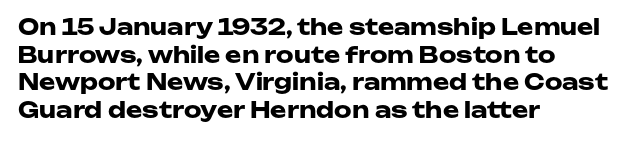
Q: Is the text bold? A: Yes.
Q: Is the text italic (slanted)? A: No, it is upright.
Q: Is the text underlined? A: No.
Q: How is the paragraph aligned? A: Left-aligned.
Q: Is the spacing between letters normal or unusually wide? A: Normal.
Q: Is the spacing between lines tight, normal or loose? A: Normal.
